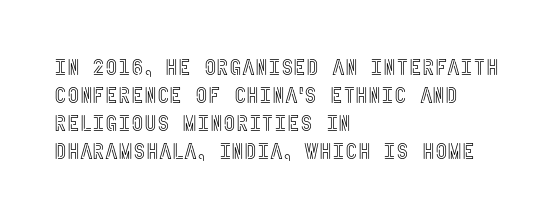
{"italic": "no", "underline": "no", "align": "left", "line_spacing": "normal", "line_spacing_ratio": 1.27, "letter_spacing": "normal", "letter_spacing_em": 0.0, "glyph_px": 22}
